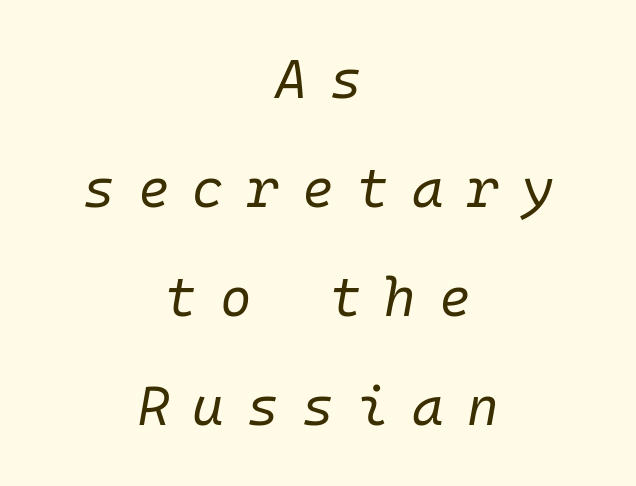
The image shows 54 px regular-weight type, italic (leaning right), monospaced; set centered, loose line spacing (2.02x), unusually wide letter spacing (+0.43 em), not underlined; low stroke contrast and a medium x-height.
